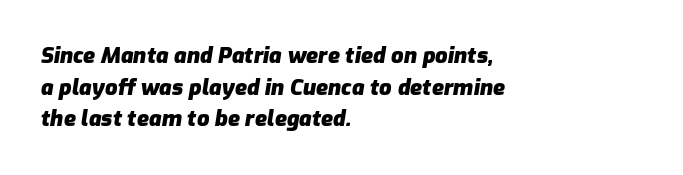
{"italic": "yes", "lean": "right", "slant_degrees": 9, "bold": "yes", "underline": "no", "align": "left", "line_spacing": "normal", "line_spacing_ratio": 1.44, "letter_spacing": "normal", "letter_spacing_em": 0.0, "glyph_px": 22}
